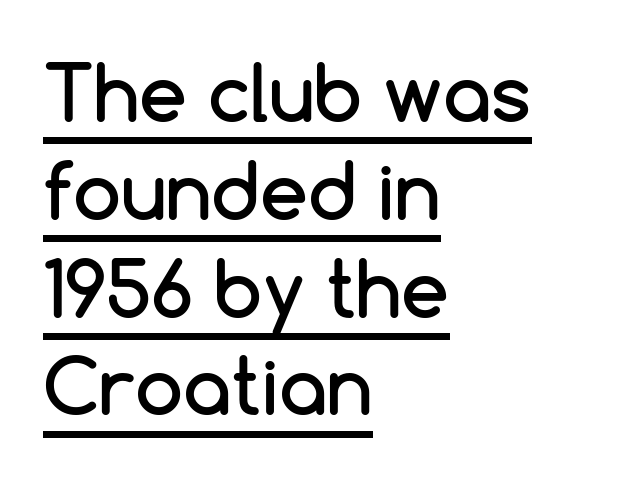
The image shows 77 px sans-serif type, upright; set left-aligned, normal line spacing (1.27x), normal letter spacing, underlined; low stroke contrast and a medium x-height.
